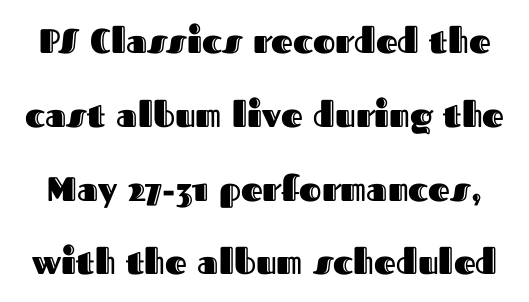
{"italic": "no", "width": "normal", "x_height": "medium", "monospaced": "no", "underline": "no", "line_spacing": "loose", "line_spacing_ratio": 2.17, "letter_spacing": "normal", "letter_spacing_em": 0.0, "glyph_px": 34}
